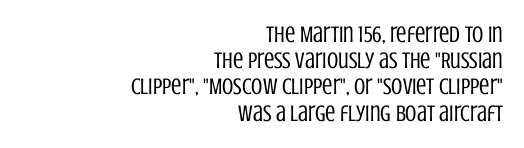
The image shows 23 px text type, upright; set right-aligned, tight line spacing (1.14x), normal letter spacing, not underlined.
